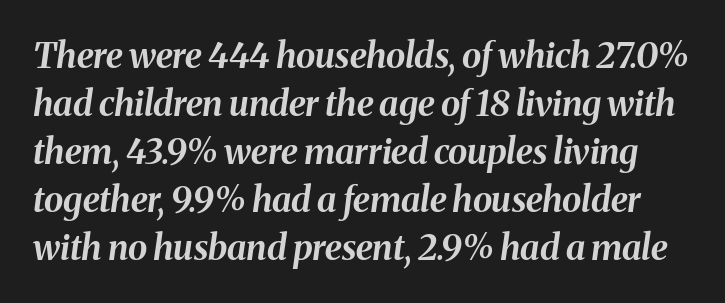
{"italic": "yes", "lean": "right", "slant_degrees": 8, "bold": "yes", "weight": "bold", "width": "normal", "stroke_contrast": "medium", "x_height": "medium", "monospaced": "no", "underline": "no", "line_spacing": "normal", "line_spacing_ratio": 1.37, "letter_spacing": "normal", "letter_spacing_em": 0.0, "glyph_px": 35}
